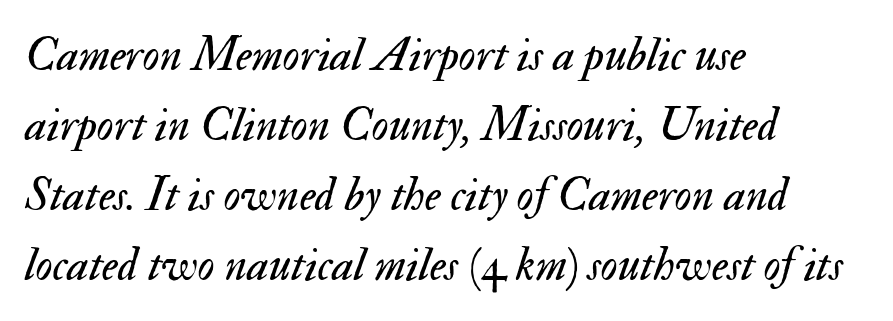
The image shows 47 px regular-weight type, italic (leaning right); set left-aligned, normal line spacing (1.49x), normal letter spacing, not underlined; medium stroke contrast and a small x-height.
